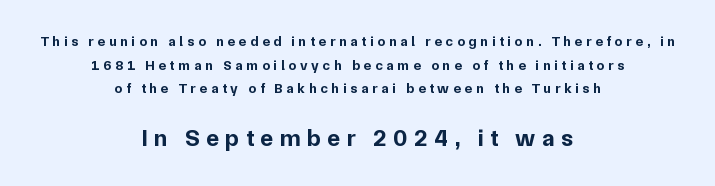
The block of text has a typical density, with ordinary space between rows. Does the weight exceed regular? Yes, all the way to bold. Size hierarchy here favors the trailing block over the leading one. The area under the type is left untouched. You could only call the tracking loose — the letters float apart.
